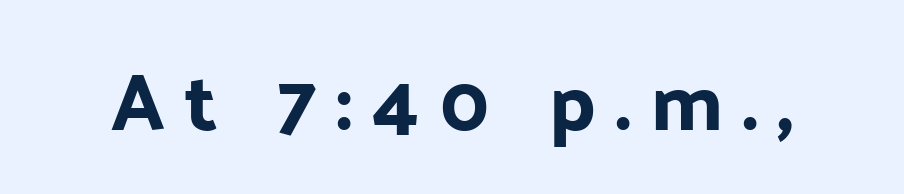
{"serif": "no", "italic": "no", "width": "normal", "stroke_contrast": "low", "x_height": "medium", "monospaced": "no", "underline": "no", "letter_spacing": "wide", "letter_spacing_em": 0.25, "glyph_px": 80}
